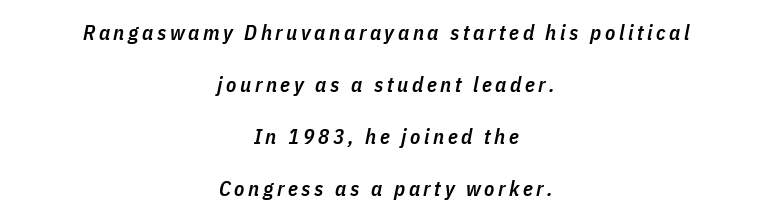
{"italic": "yes", "lean": "right", "slant_degrees": 11, "bold": "semi", "underline": "no", "align": "center", "line_spacing": "loose", "line_spacing_ratio": 2.47, "glyph_px": 21}
